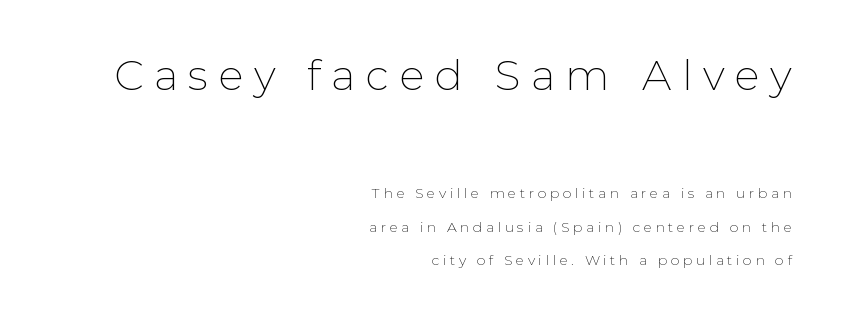
This sample is right-justified, so line beginnings fall wherever the words allow. Descenders hang freely into open space. Regarding serifs, this sample does without them. Looks like regular typesetting: each glyph gets only the width it needs.
